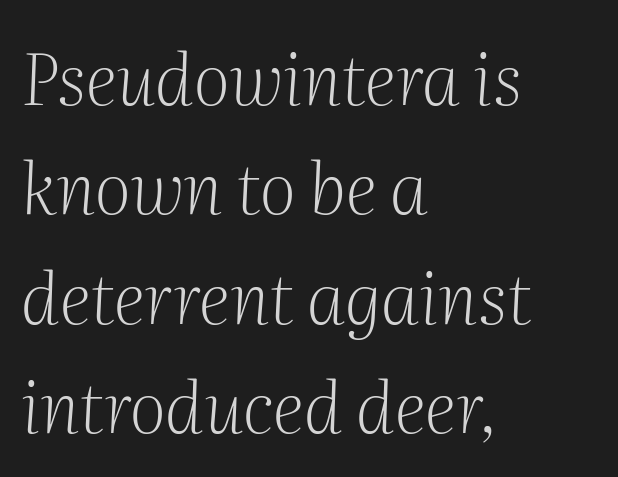
The image shows 71 px light serif type, italic (leaning right); set left-aligned, normal line spacing (1.54x), normal letter spacing, not underlined; medium stroke contrast and a medium x-height.
